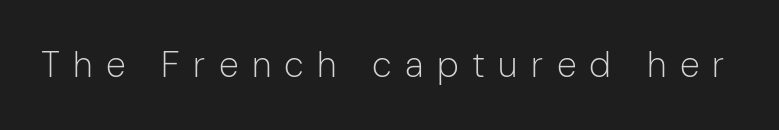
Tracking value appears strongly positive — letters spread wide. Unlike a traditional serif, this face leaves its strokes unadorned. Stroke mass is kept to a normal reading level or below. Is there any slant? The stems are plumb. This sample has the flowing, uneven cadence of proportional lettering.
